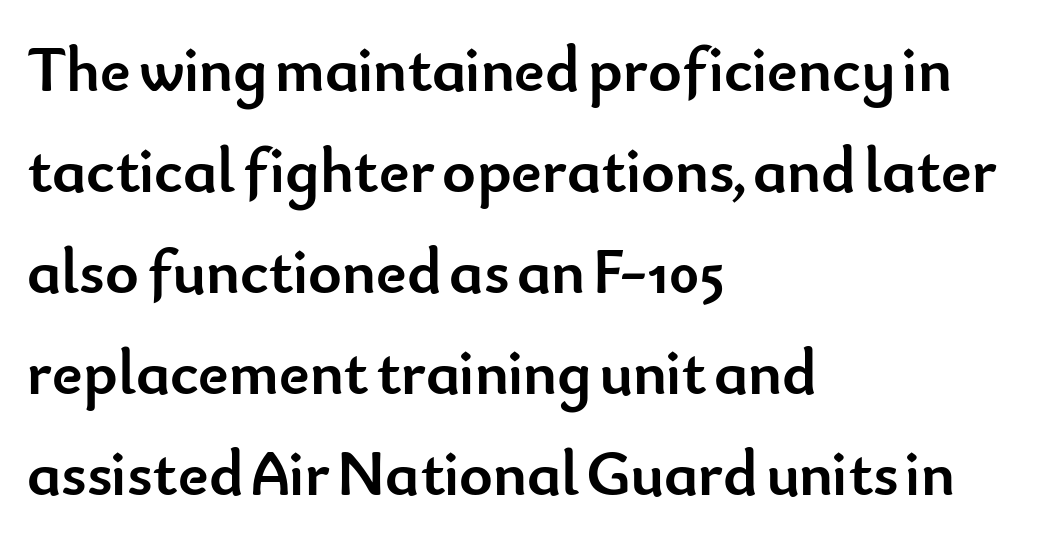
The image shows 64 px semibold sans-serif type, upright; set left-aligned, normal line spacing (1.58x), normal letter spacing, not underlined; low stroke contrast and a small x-height.
